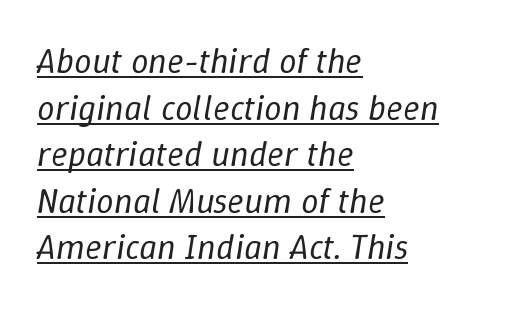
Ink coverage per letter is moderate at most. Is the block centered? No — it sits flush against the left margin. If you measured baseline to baseline, you'd find a middling distance. You could call the tracking neutral — neither tight nor loose.
